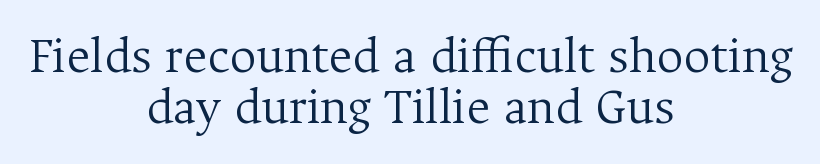
The space between consecutive lines is stingy. Letters rest on an invisible, unmarked baseline. The letters stand straight up with perfectly vertical stems. This is not heavy type; no bold has been used.
